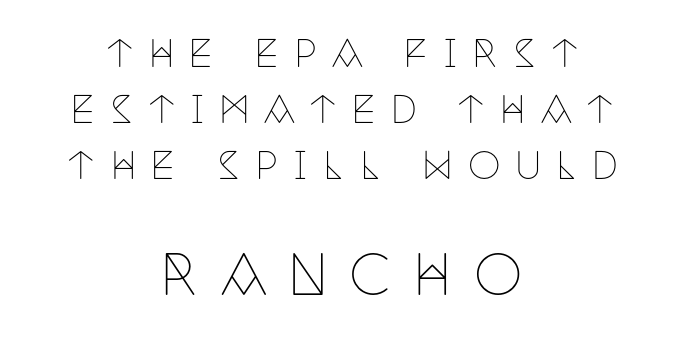
Reading down the column, the eye jumps a familiar distance to each next line. The paragraph shown floats in the horizontal middle. Which of the two is more prominent by size? The second, at the bottom. Compared with typical body copy, the letter spacing here is much looser. No letter is thick-stroked: the sample isn't bold.
